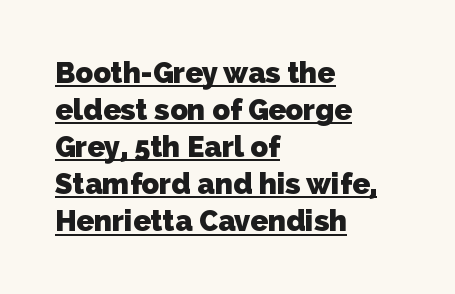
{"serif": "no", "bold": "yes", "weight": "heavy", "width": "normal", "stroke_contrast": "low", "x_height": "medium", "monospaced": "no", "underline": "yes", "align": "left", "line_spacing": "normal", "line_spacing_ratio": 1.28, "letter_spacing": "normal", "letter_spacing_em": 0.0, "glyph_px": 29}
